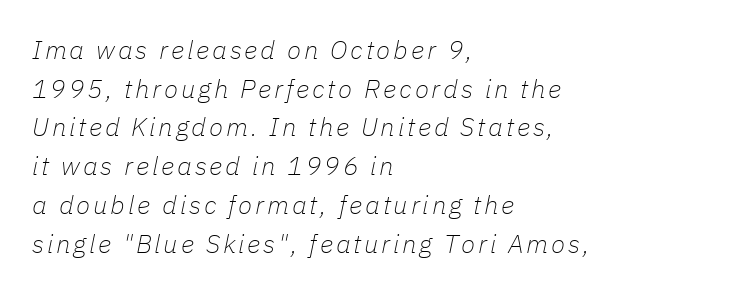
Q: Is the text bold? A: No.
Q: Is the text italic (slanted)? A: Yes, it leans right by about 11 degrees.
Q: Is the text underlined? A: No.
Q: How is the paragraph aligned? A: Left-aligned.
Q: Is the spacing between lines tight, normal or loose? A: Normal.
